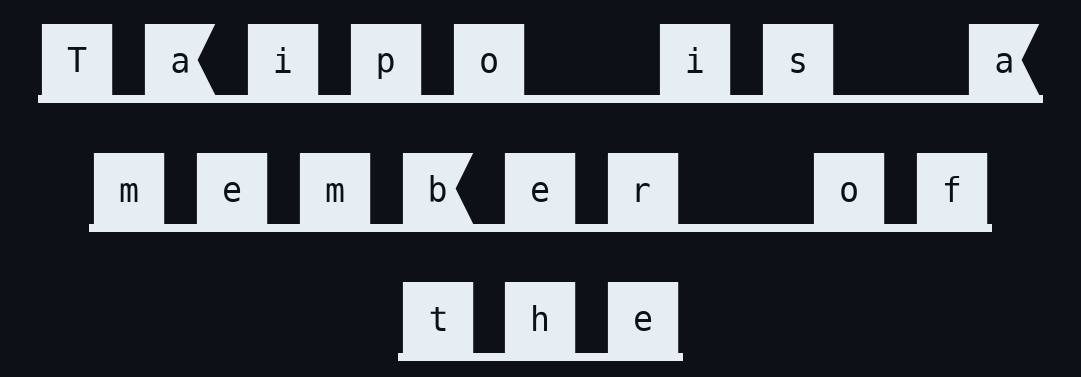
The image shows 80 px sans-serif type, upright; set centered, normal line spacing (1.61x), unusually wide letter spacing (+0.31 em), underlined; medium stroke contrast and a large x-height.
